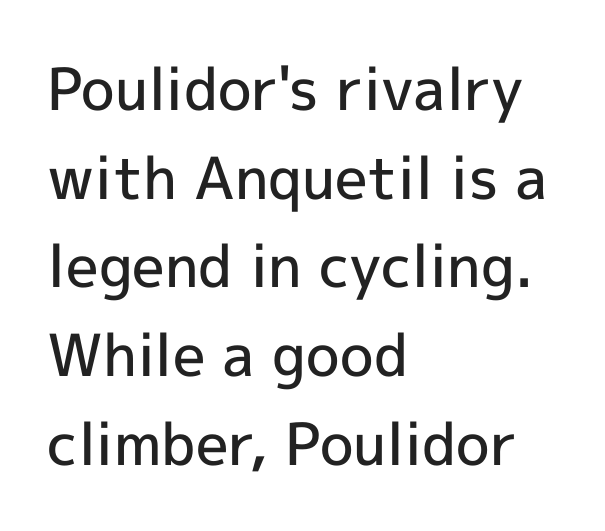
{"serif": "no", "italic": "no", "bold": "semi", "weight": "semibold", "width": "normal", "x_height": "medium", "monospaced": "no", "underline": "no", "align": "left", "line_spacing": "normal", "line_spacing_ratio": 1.53, "letter_spacing": "normal", "letter_spacing_em": 0.0, "glyph_px": 58}
